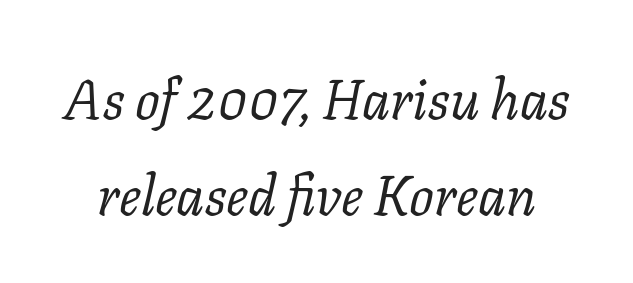
Q: Is the text bold? A: No.
Q: Is the text italic (slanted)? A: Yes, it leans right by about 11 degrees.
Q: Is the typeface a serif or a sans-serif typeface? A: Serif.
Q: Is the text underlined? A: No.
Q: Is the spacing between letters normal or unusually wide? A: Normal.
Q: Width (condensed, normal, or wide)? A: Normal.
Q: Stroke contrast? A: Low.
Q: x-height? A: Medium.
Q: Monospaced? A: No.
